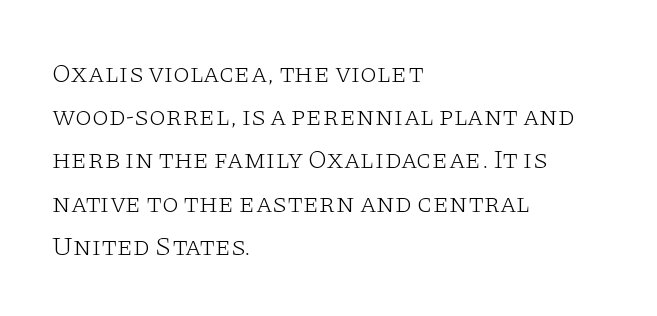
{"italic": "no", "bold": "no", "underline": "no", "align": "left", "line_spacing": "normal", "line_spacing_ratio": 1.6, "letter_spacing": "normal", "letter_spacing_em": 0.0, "glyph_px": 27}
